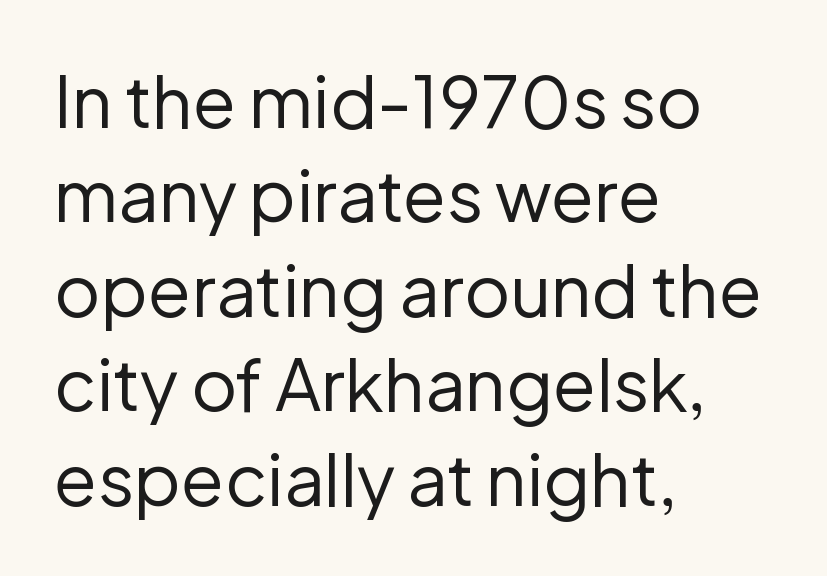
Visually the block forms a straight wall on the left and a jagged coastline on the right. Short note: letters normally spaced. Think standard paragraph weight, or any step lighter than that. Nothing sits at the stroke ends, so this counts as sans-serif. Regular leading.
